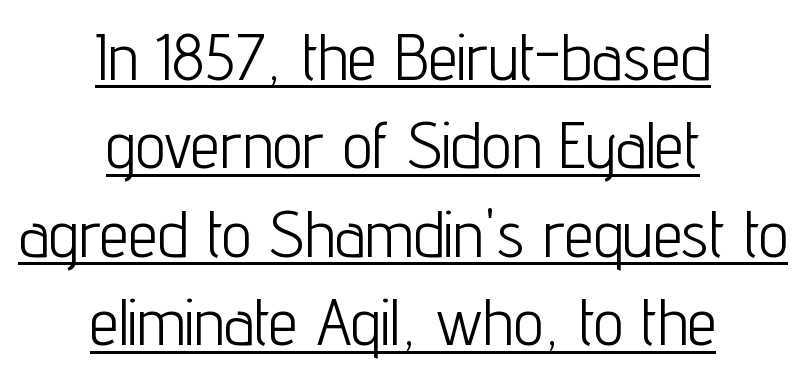
{"serif": "no", "italic": "no", "bold": "no", "weight": "light", "width": "condensed", "stroke_contrast": "low", "x_height": "medium", "monospaced": "no", "underline": "yes", "align": "center", "line_spacing": "normal", "line_spacing_ratio": 1.34, "letter_spacing": "normal", "letter_spacing_em": 0.0, "glyph_px": 66}
